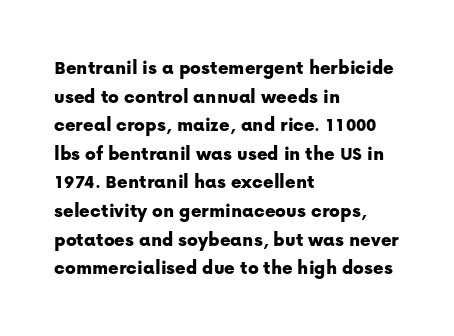
Every character sits straight up, as roman type does. The glyphs are unaccompanied by any horizontal stroke below them. Normally led — the rows are evenly, conventionally spaced. If you drew a ruler down the left edge, every line would touch it. The type is set solid horizontally, with unmodified tracking.
